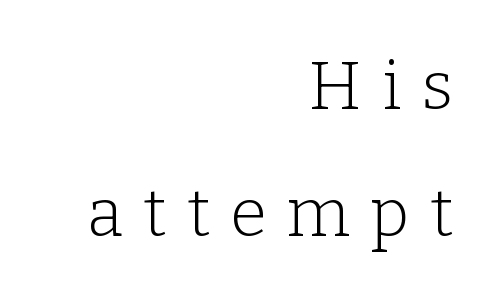
{"serif": "yes", "italic": "no", "bold": "no", "weight": "light", "width": "normal", "stroke_contrast": "low", "x_height": "medium", "monospaced": "no", "underline": "no", "align": "right", "line_spacing": "loose", "line_spacing_ratio": 1.9, "letter_spacing": "wide", "letter_spacing_em": 0.3, "glyph_px": 67}
